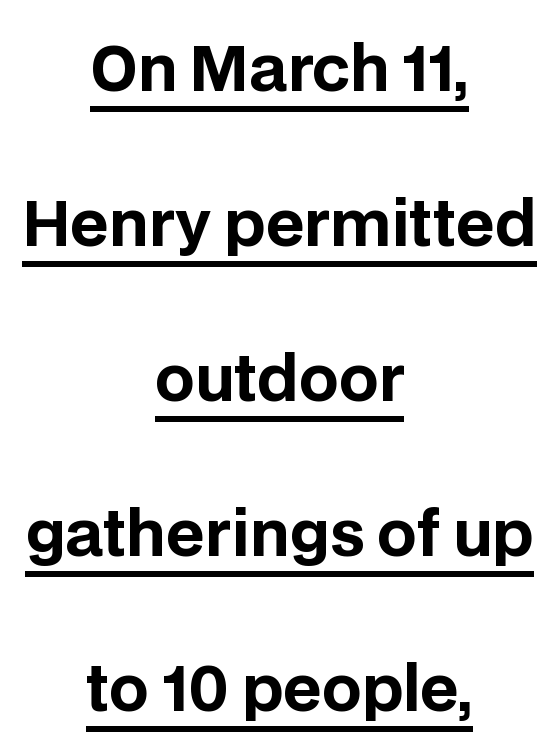
Q: Is the text bold? A: Yes.
Q: Is the text italic (slanted)? A: No, it is upright.
Q: Is the typeface a serif or a sans-serif typeface? A: Sans-serif.
Q: Is the text underlined? A: Yes.
Q: How is the paragraph aligned? A: Centered.
Q: Is the spacing between letters normal or unusually wide? A: Normal.
Q: Is the spacing between lines tight, normal or loose? A: Loose.
Q: Width (condensed, normal, or wide)? A: Normal.
Q: Stroke contrast? A: Low.
Q: x-height? A: Large.
Q: Monospaced? A: No.
